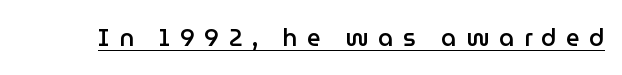
The image shows 24 px text type, upright; set unusually wide letter spacing (+0.39 em), underlined.
